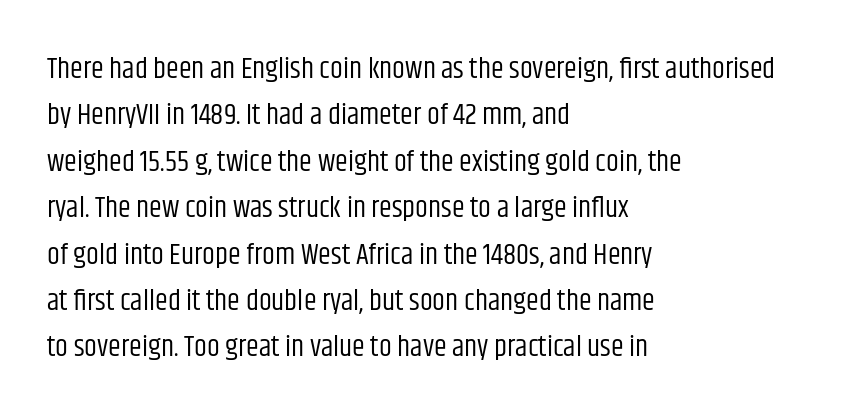
Underline: absent. You could not count columns in this text — the font is proportionally spaced. You can tell it's not italic because the verticals are truly vertical. Spacing between characters is what you'd get straight out of the box.
